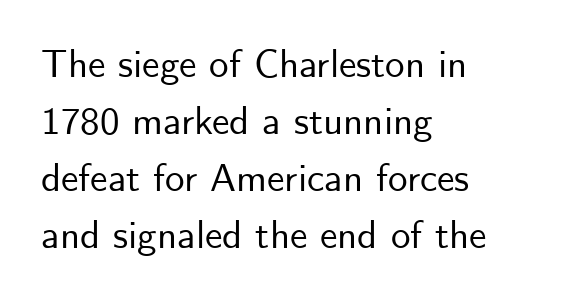
Looks like regular typesetting: each glyph gets only the width it needs. The rag falls on the right side of this text block. Every stem runs plumb, perpendicular to the baseline. The passage shown is not underscored anywhere. What kind of face is this? One without serifs — a sans.
